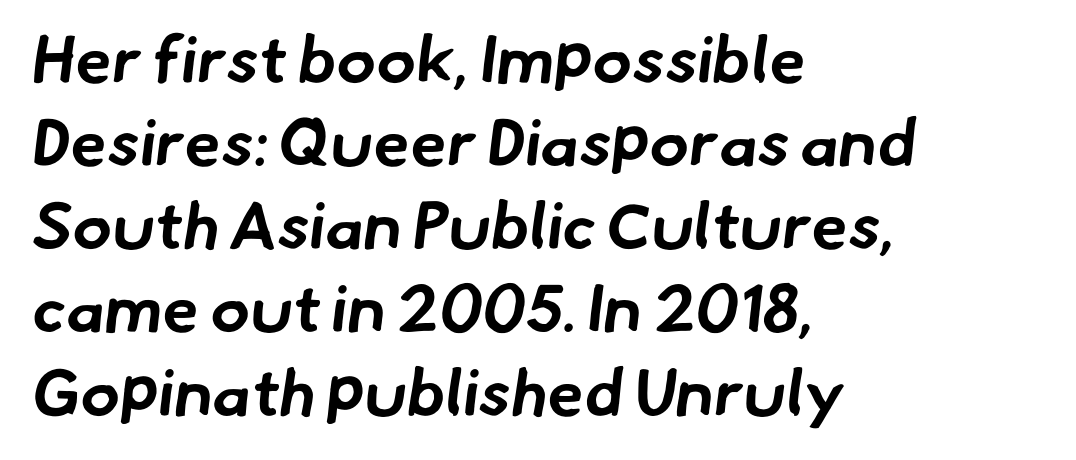
The strip under each line holds only bare page. Think of a printed novel: that variable character pitch is what you see here. The tracking reads as untouched default to a designer's eye. Each letter's strokes conclude bluntly, with no projecting serifs. The setting favours the left margin, as ordinary paragraphs usually do. The rendering uses a bold face; every stroke is thick and dark.
